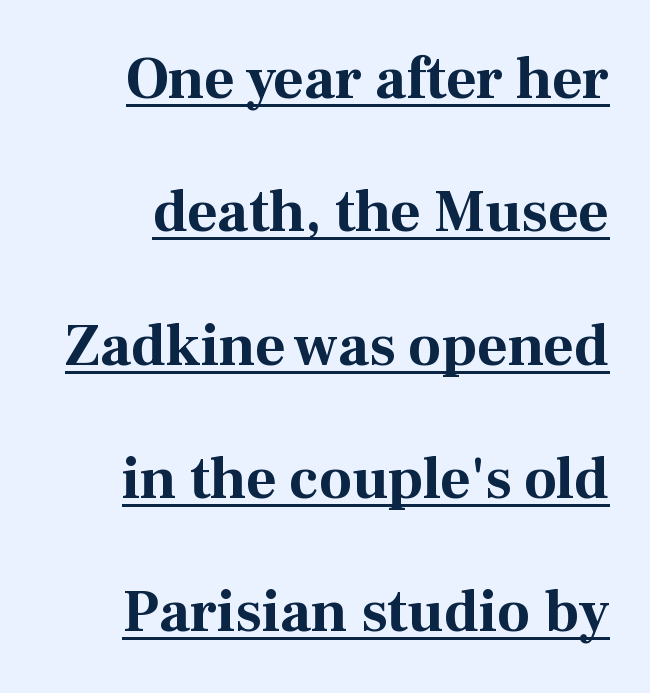
Q: Is the text bold? A: Yes.
Q: Is the text italic (slanted)? A: No, it is upright.
Q: Is the typeface a serif or a sans-serif typeface? A: Serif.
Q: Is the text underlined? A: Yes.
Q: Is the spacing between letters normal or unusually wide? A: Normal.
Q: Is the spacing between lines tight, normal or loose? A: Loose.
Q: Width (condensed, normal, or wide)? A: Normal.
Q: Stroke contrast? A: Medium.
Q: x-height? A: Medium.
Q: Monospaced? A: No.
